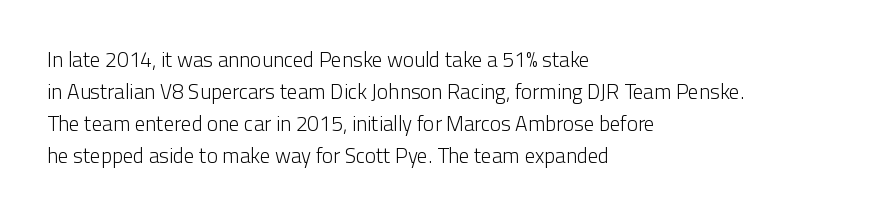
The image shows 21 px text type, upright; set left-aligned, normal line spacing (1.52x), normal letter spacing, not underlined.
